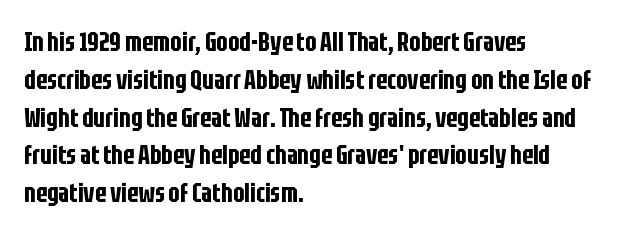
Q: Is the text italic (slanted)? A: No, it is upright.
Q: Is the text underlined? A: No.
Q: How is the paragraph aligned? A: Left-aligned.
Q: Is the spacing between letters normal or unusually wide? A: Normal.
Q: Is the spacing between lines tight, normal or loose? A: Normal.
